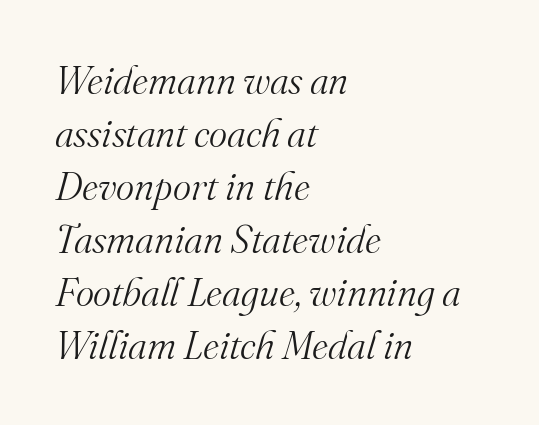
Q: Is the text bold? A: No.
Q: Is the text italic (slanted)? A: Yes, it leans right by about 16 degrees.
Q: Is the typeface a serif or a sans-serif typeface? A: Serif.
Q: Is the text underlined? A: No.
Q: How is the paragraph aligned? A: Left-aligned.
Q: Is the spacing between letters normal or unusually wide? A: Normal.
Q: Is the spacing between lines tight, normal or loose? A: Normal.
Q: Width (condensed, normal, or wide)? A: Normal.
Q: Stroke contrast? A: Medium.
Q: x-height? A: Small.
Q: Monospaced? A: No.
